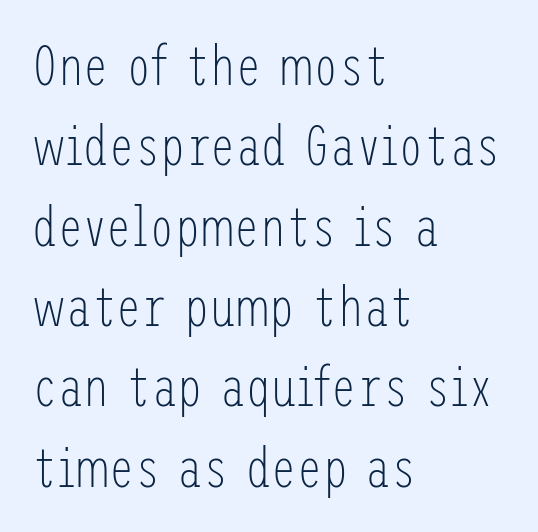
{"serif": "no", "italic": "no", "bold": "no", "weight": "light", "width": "condensed", "stroke_contrast": "low", "x_height": "medium", "underline": "no", "align": "left", "line_spacing": "normal", "line_spacing_ratio": 1.41, "letter_spacing": "normal", "letter_spacing_em": 0.0, "glyph_px": 57}
